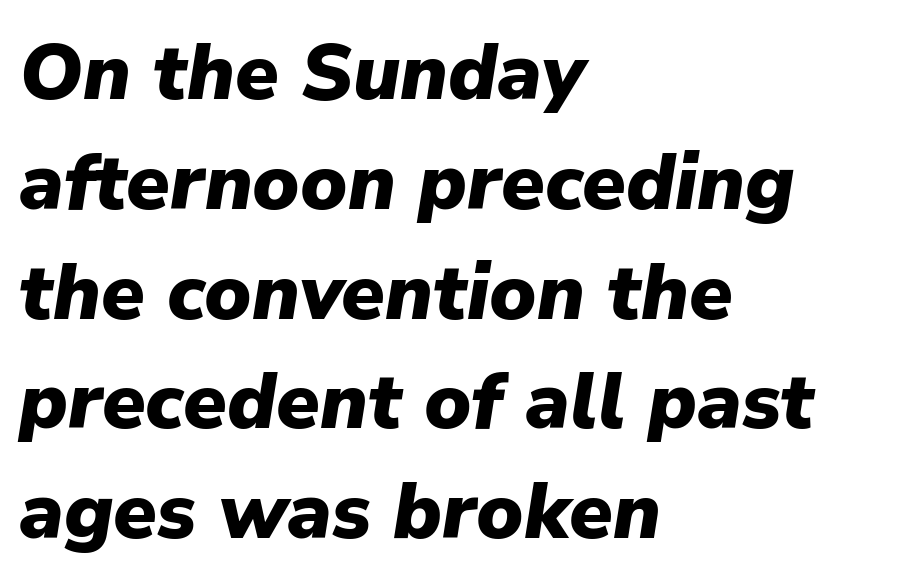
The image shows 79 px heavy type, italic (leaning right); set left-aligned, normal line spacing (1.39x), normal letter spacing, not underlined; low stroke contrast and a medium x-height.
